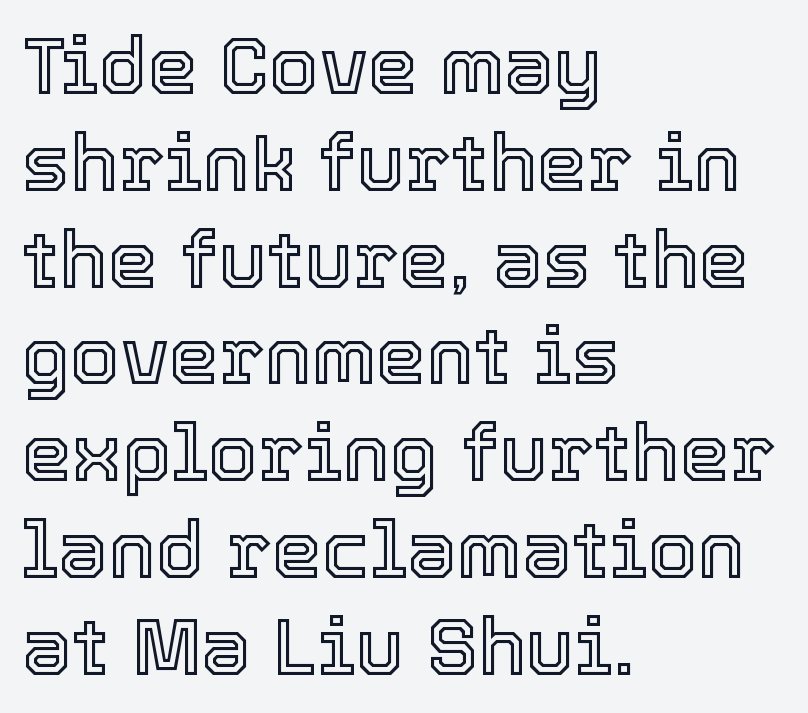
Is this a fixed-width face? No — the glyphs have proportional, varying widths. The rendering keeps characters at their native spacing. Caption: multi-line text, flush left, ragged right. When letters stand straight like this, we call the style roman or upright. A bare baseline throughout the passage.
